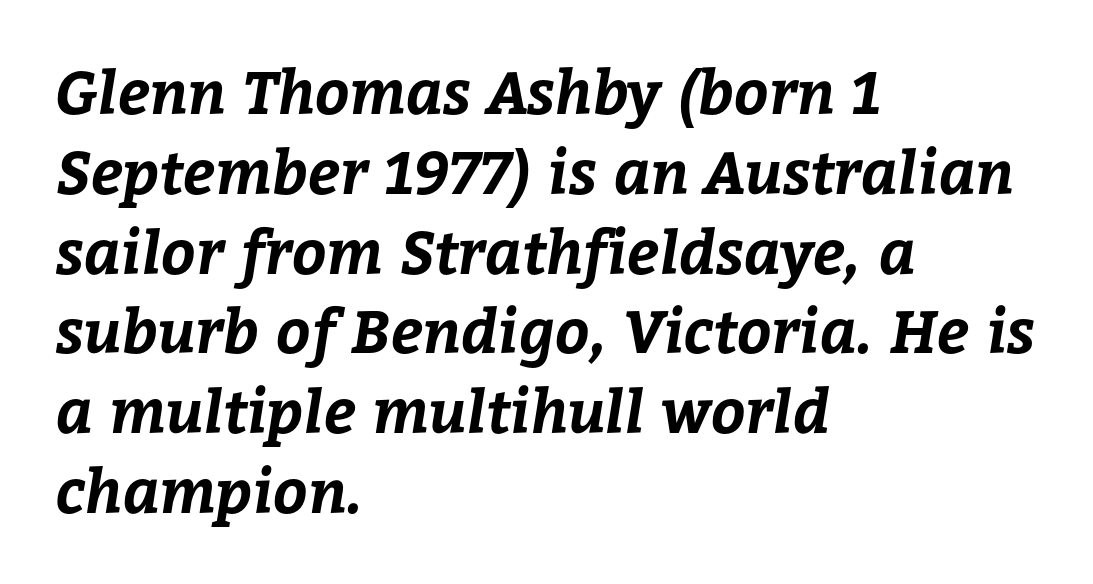
The image shows 60 px bold type; set left-aligned, normal line spacing (1.33x), normal letter spacing, not underlined; low stroke contrast and a medium x-height.
